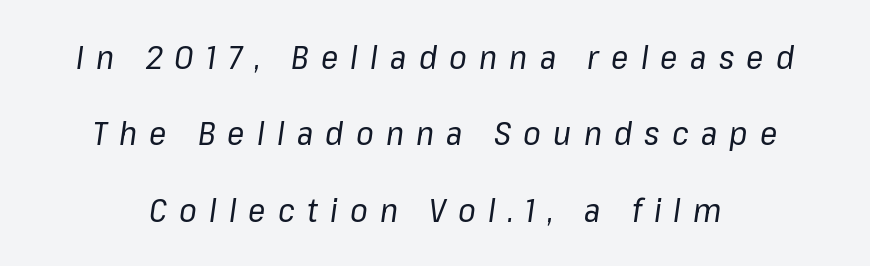
What stands out about the letter spacing? Its width — letters are far apart. Beneath every word, the page is bare. Whoever set this chose breathing room over compactness in the vertical rhythm. Here the designer chose a conventional face with non-uniform glyph widths. The passage shown leans; its letterforms are oblique.
